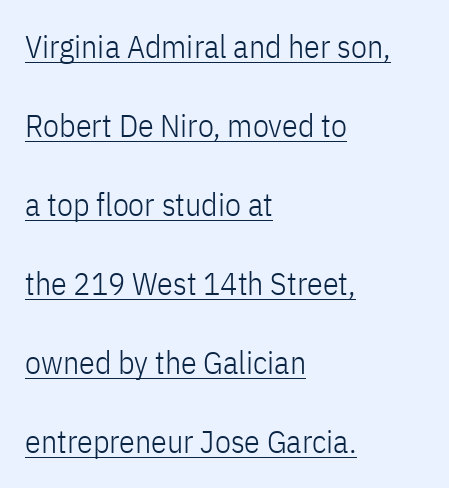
Glance below the letters and you will spot a drawn line. Spacing verdict: proportional, widths tailored to each character. Style check: upright. The font family rendered here belongs to the sans-serif group. Alignment: flush left.
